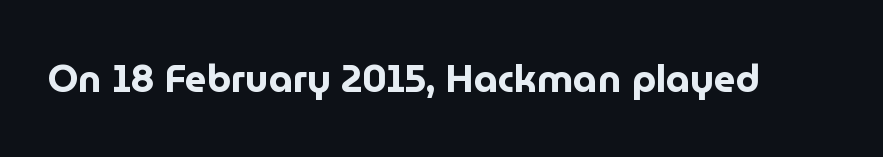
The image shows 38 px bold sans-serif type, upright; set normal letter spacing, not underlined; low stroke contrast and a medium x-height.
